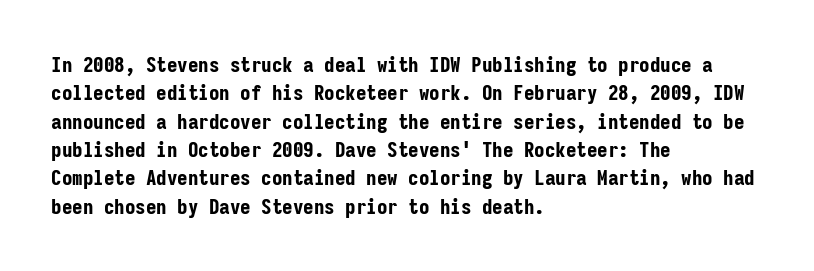
Q: Is the text bold? A: Yes.
Q: Is the text italic (slanted)? A: No, it is upright.
Q: Is the text underlined? A: No.
Q: How is the paragraph aligned? A: Left-aligned.
Q: Is the spacing between letters normal or unusually wide? A: Normal.
Q: Is the spacing between lines tight, normal or loose? A: Normal.
